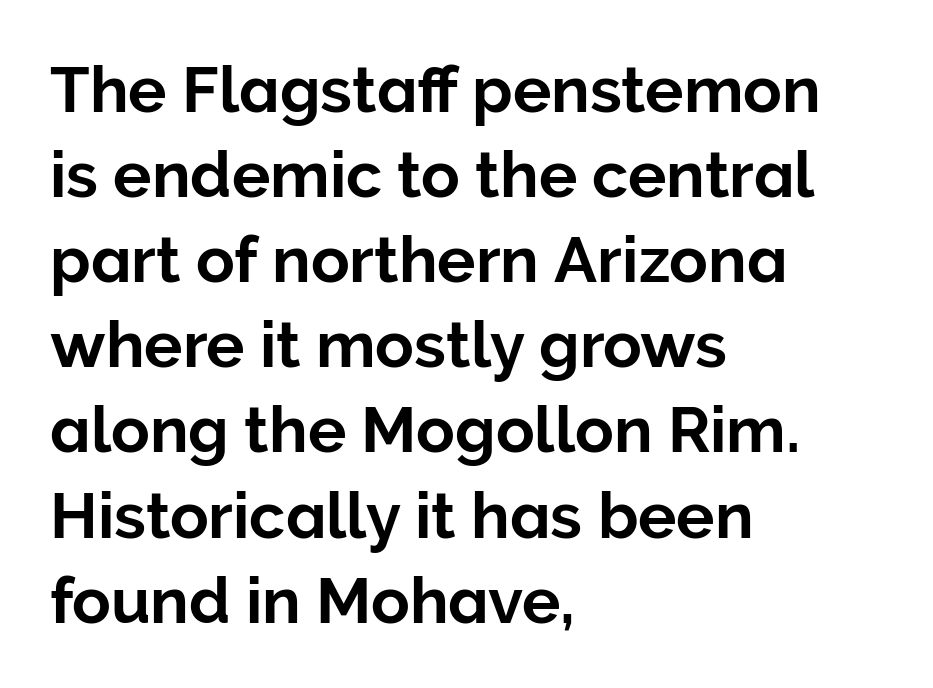
{"serif": "no", "italic": "no", "width": "normal", "stroke_contrast": "low", "x_height": "medium", "monospaced": "no", "underline": "no", "align": "left", "line_spacing": "normal", "line_spacing_ratio": 1.33, "letter_spacing": "normal", "letter_spacing_em": 0.0, "glyph_px": 64}
